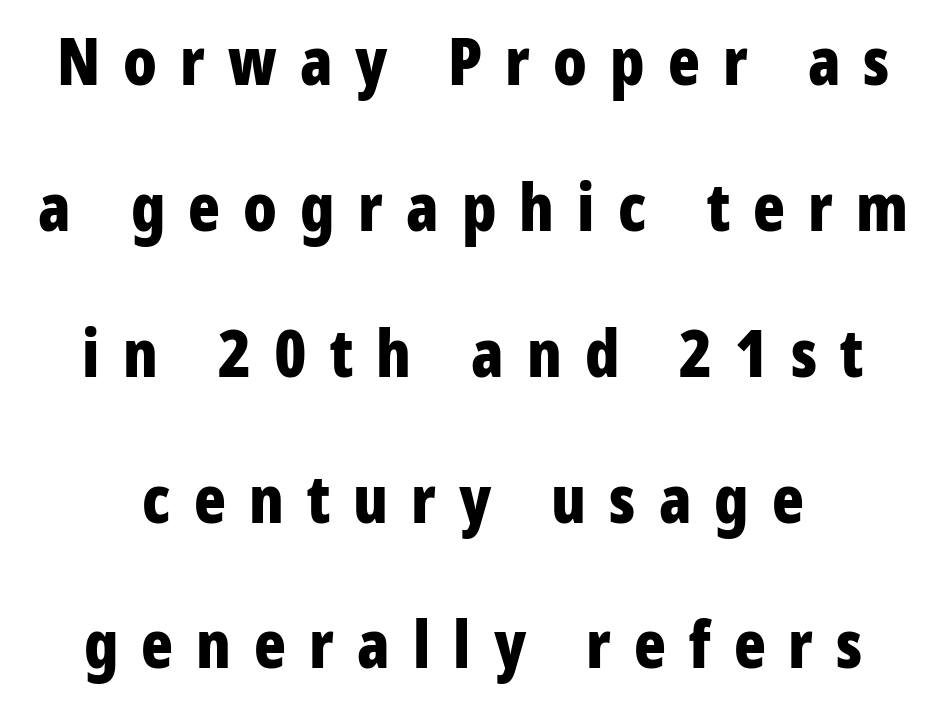
{"serif": "no", "italic": "no", "bold": "yes", "weight": "bold", "width": "condensed", "stroke_contrast": "low", "x_height": "medium", "monospaced": "no", "underline": "no", "line_spacing": "loose", "line_spacing_ratio": 2.21, "letter_spacing": "wide", "letter_spacing_em": 0.35, "glyph_px": 66}
